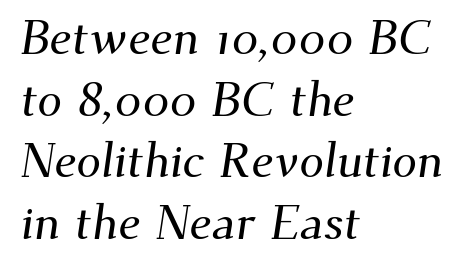
The image shows 49 px serif type; set left-aligned, normal line spacing (1.26x), normal letter spacing, not underlined; medium stroke contrast and a small x-height.
